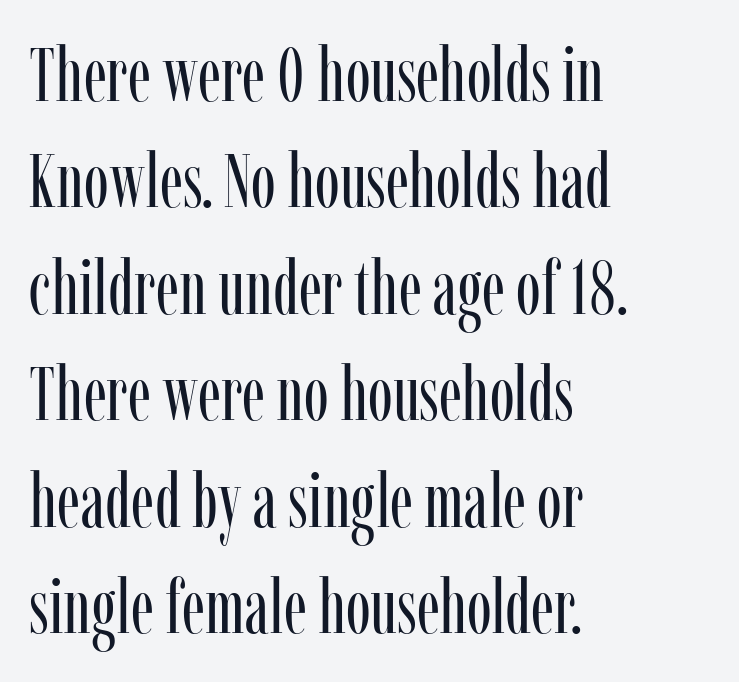
Q: Is the text bold? A: No.
Q: Is the text italic (slanted)? A: No, it is upright.
Q: Is the typeface a serif or a sans-serif typeface? A: Serif.
Q: Is the text underlined? A: No.
Q: How is the paragraph aligned? A: Left-aligned.
Q: Is the spacing between letters normal or unusually wide? A: Normal.
Q: Is the spacing between lines tight, normal or loose? A: Normal.
Q: Width (condensed, normal, or wide)? A: Condensed.
Q: Stroke contrast? A: Low.
Q: x-height? A: Medium.
Q: Monospaced? A: No.
